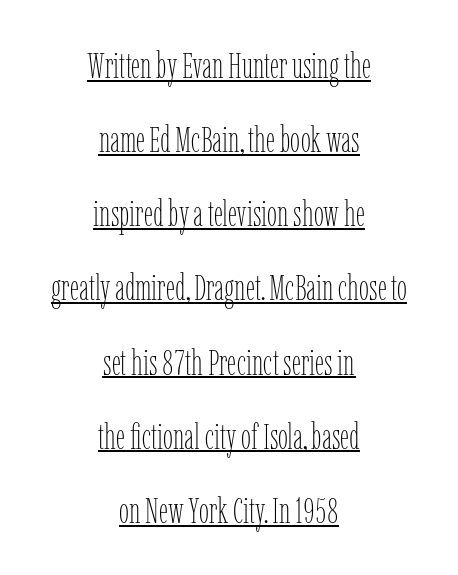
The image shows 36 px thin, condensed type, upright; set centered, loose line spacing (2.06x), normal letter spacing, underlined; low stroke contrast and a medium x-height.
